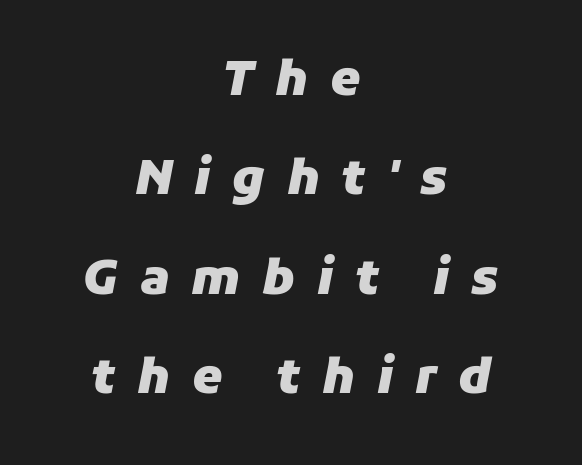
The image shows 48 px heavy type, italic (leaning right); set centered, loose line spacing (2.07x), unusually wide letter spacing (+0.45 em), not underlined; low stroke contrast and a medium x-height.
